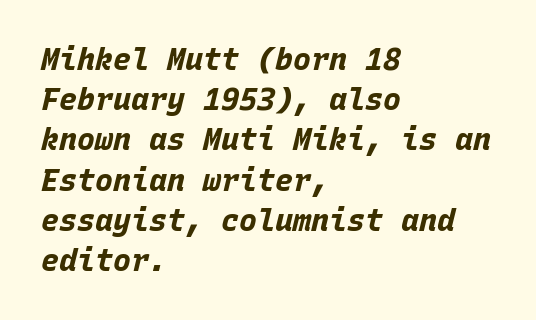
Q: Is the text bold? A: Yes.
Q: Is the text italic (slanted)? A: Yes, it leans right by about 15 degrees.
Q: Is the text underlined? A: No.
Q: How is the paragraph aligned? A: Left-aligned.
Q: Is the spacing between letters normal or unusually wide? A: Normal.
Q: Is the spacing between lines tight, normal or loose? A: Normal.
Q: Width (condensed, normal, or wide)? A: Normal.
Q: Stroke contrast? A: Low.
Q: x-height? A: Large.
Q: Monospaced? A: Yes.
